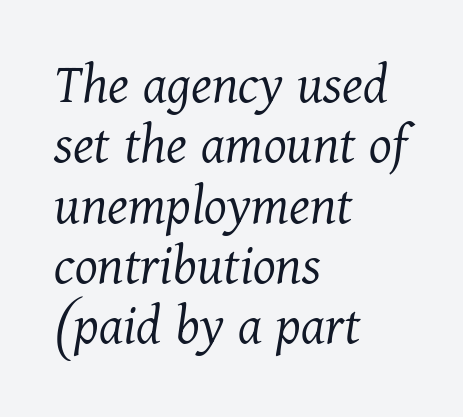
Glance below the letters and you will spot only blank space. Short and long lines alike share a common starting point at left. Every character sits at an angle, as italics do. The letters advance in unequal steps, a hallmark of proportional type.
